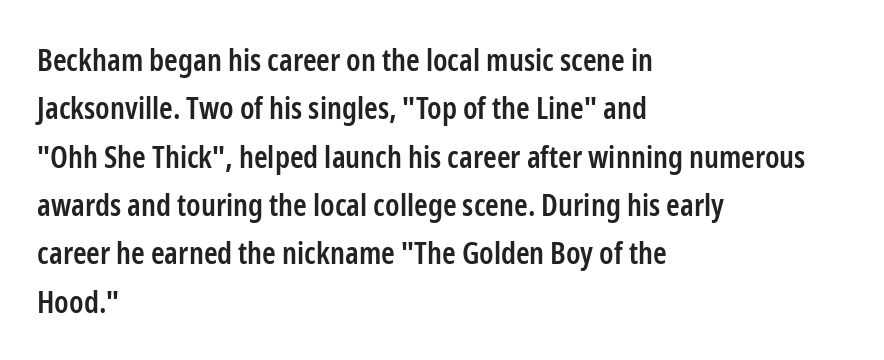
Q: Is the text bold? A: Semi-bold.
Q: Is the text italic (slanted)? A: No, it is upright.
Q: Is the typeface a serif or a sans-serif typeface? A: Sans-serif.
Q: Is the text underlined? A: No.
Q: How is the paragraph aligned? A: Left-aligned.
Q: Is the spacing between letters normal or unusually wide? A: Normal.
Q: Is the spacing between lines tight, normal or loose? A: Normal.
Q: Width (condensed, normal, or wide)? A: Condensed.
Q: Stroke contrast? A: Low.
Q: x-height? A: Medium.
Q: Monospaced? A: No.
